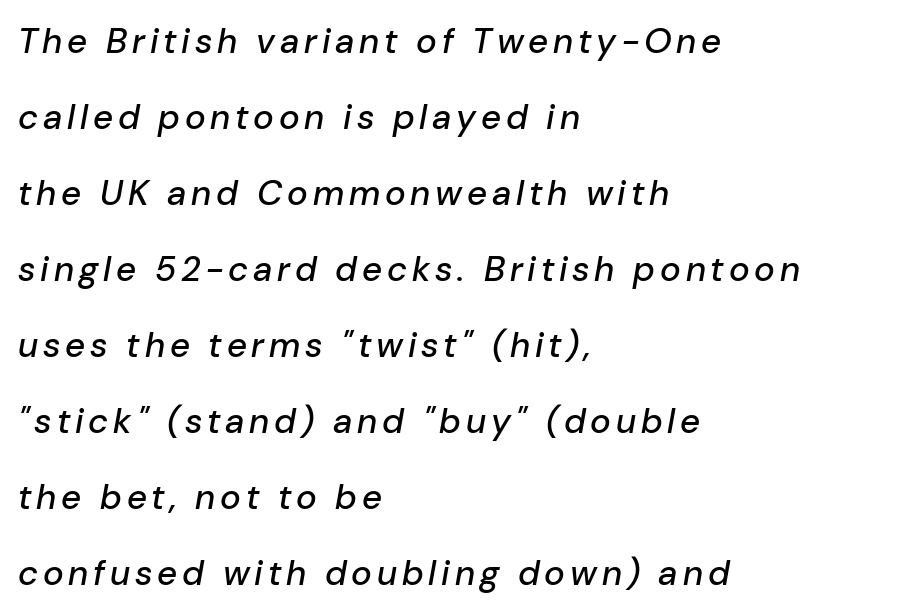
In CSS terms this would be text-align: left. Style check: oblique. The letters advance in unequal steps, a hallmark of proportional type. Quick note: interline space is abundant. The string is rendered with underlining switched off.
